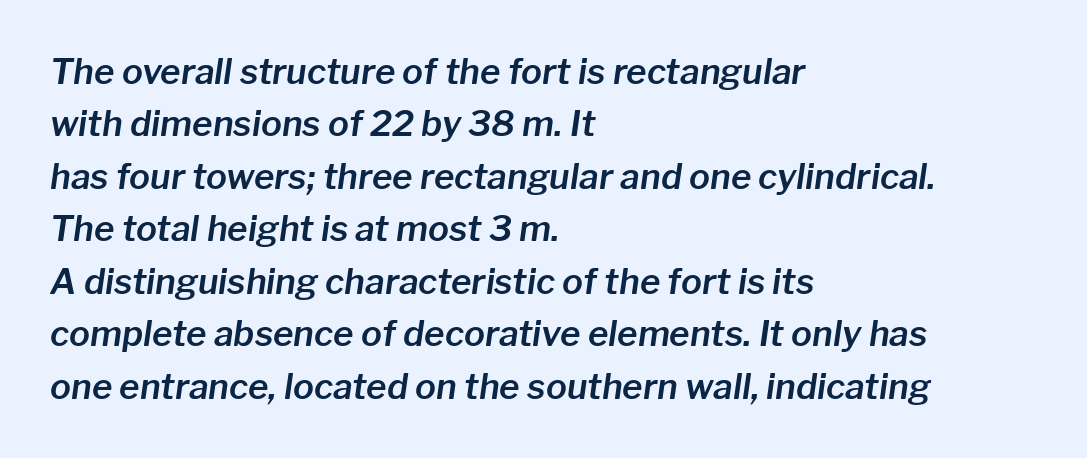
Q: Is the text italic (slanted)? A: Yes, it leans right by about 8 degrees.
Q: Is the text underlined? A: No.
Q: How is the paragraph aligned? A: Left-aligned.
Q: Is the spacing between letters normal or unusually wide? A: Normal.
Q: Is the spacing between lines tight, normal or loose? A: Normal.
Q: Width (condensed, normal, or wide)? A: Normal.
Q: Stroke contrast? A: Low.
Q: x-height? A: Medium.
Q: Monospaced? A: No.
